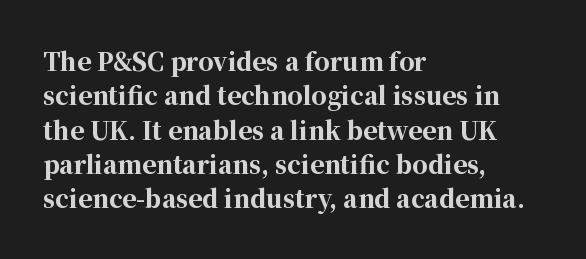
The image shows 24 px bold type, upright; set left-aligned, normal line spacing (1.43x), normal letter spacing, not underlined.
